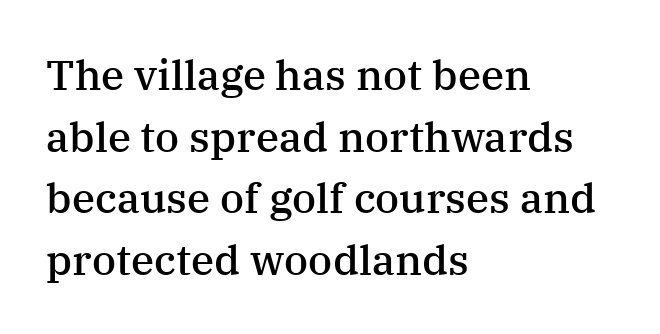
The image shows 42 px semibold serif type, upright; set left-aligned, normal line spacing (1.47x), normal letter spacing, not underlined; medium stroke contrast and a medium x-height.
